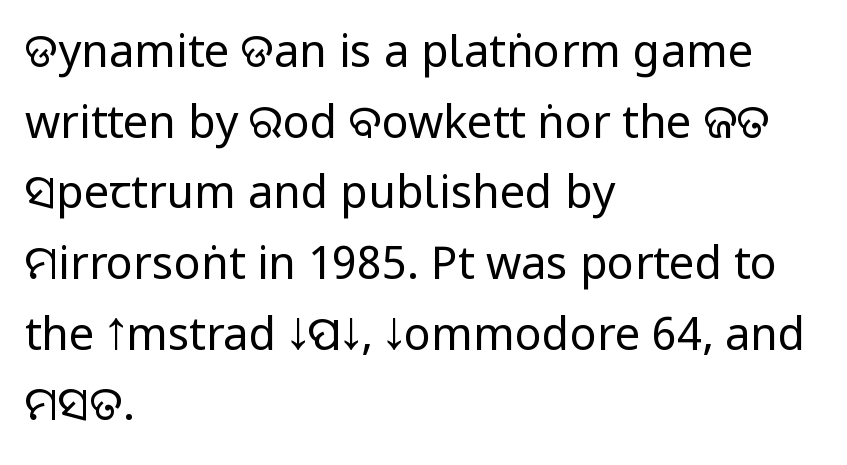
{"serif": "no", "italic": "no", "bold": "no", "weight": "regular", "width": "condensed", "stroke_contrast": "low", "x_height": "large", "monospaced": "no", "underline": "no", "align": "left", "line_spacing": "normal", "line_spacing_ratio": 1.57, "letter_spacing": "normal", "letter_spacing_em": 0.0, "glyph_px": 45}
